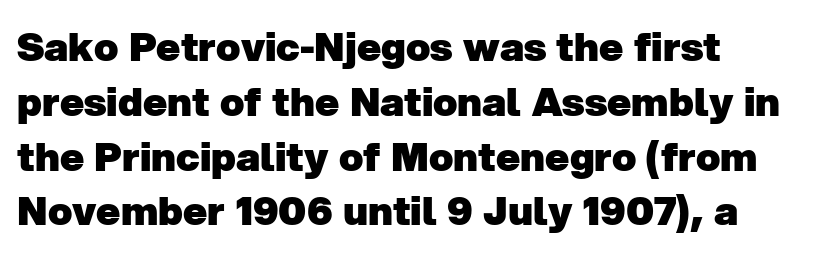
Note the varied advance widths — an 'i' is clearly narrower than an 'm'. A student would call this left alignment; a typographer would say flush left, rag right. Characters follow at the spacing the type designer built in. The specimen omits any rule beneath the text block's lines. Are there feet on the stems? There aren't — it's a sans. Regular leading.
